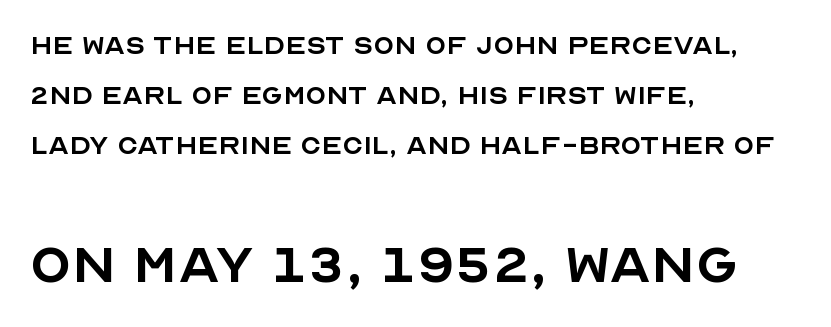
These lines are rendered in a variable-pitch font. Leading matches the norm, producing a regular column. Students, note that the glyphs here touch the page at normal intervals. Letters have the restrained weight of plain body copy at most.
